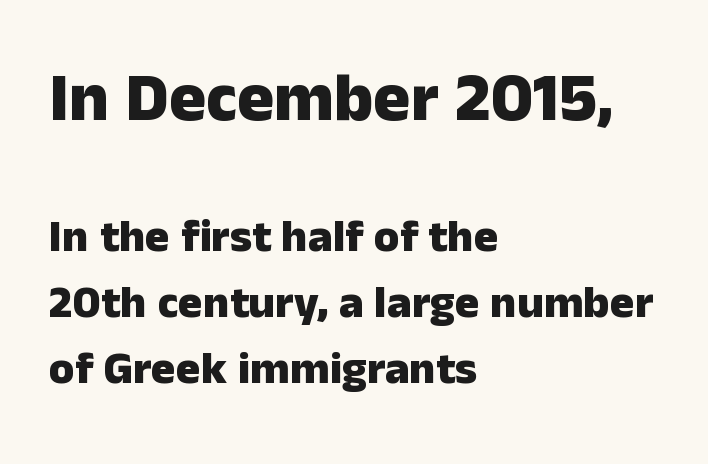
The image shows 69 px heavy sans-serif type, upright; set left-aligned, normal line spacing (1.44x), normal letter spacing, not underlined; the first (top) block is 1.5x larger; low stroke contrast and a medium x-height.
